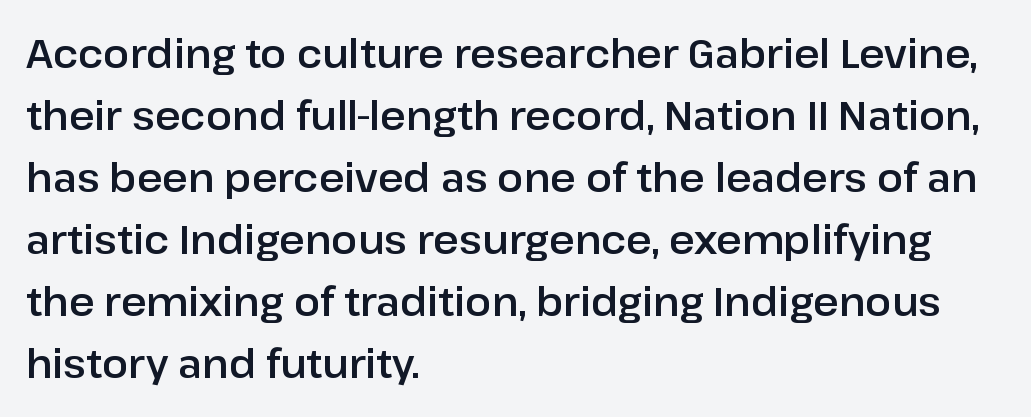
{"serif": "no", "italic": "no", "width": "normal", "stroke_contrast": "low", "x_height": "medium", "monospaced": "no", "underline": "no", "align": "left", "line_spacing": "normal", "line_spacing_ratio": 1.59, "letter_spacing": "normal", "letter_spacing_em": 0.0, "glyph_px": 39}
